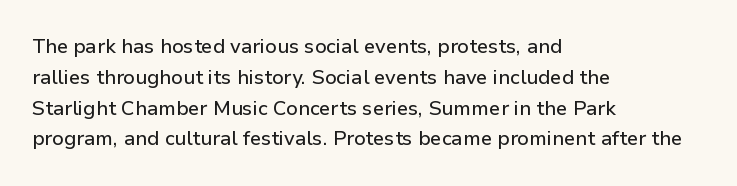
{"italic": "no", "underline": "no", "align": "left", "line_spacing": "normal", "line_spacing_ratio": 1.54, "letter_spacing": "normal", "letter_spacing_em": 0.0, "glyph_px": 20}
